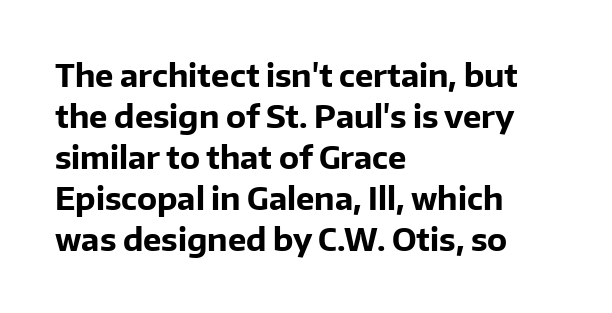
{"serif": "no", "italic": "no", "bold": "yes", "weight": "bold", "width": "normal", "stroke_contrast": "low", "x_height": "medium", "monospaced": "no", "underline": "no", "align": "left", "line_spacing": "normal", "line_spacing_ratio": 1.32, "letter_spacing": "normal", "letter_spacing_em": 0.0, "glyph_px": 31}
